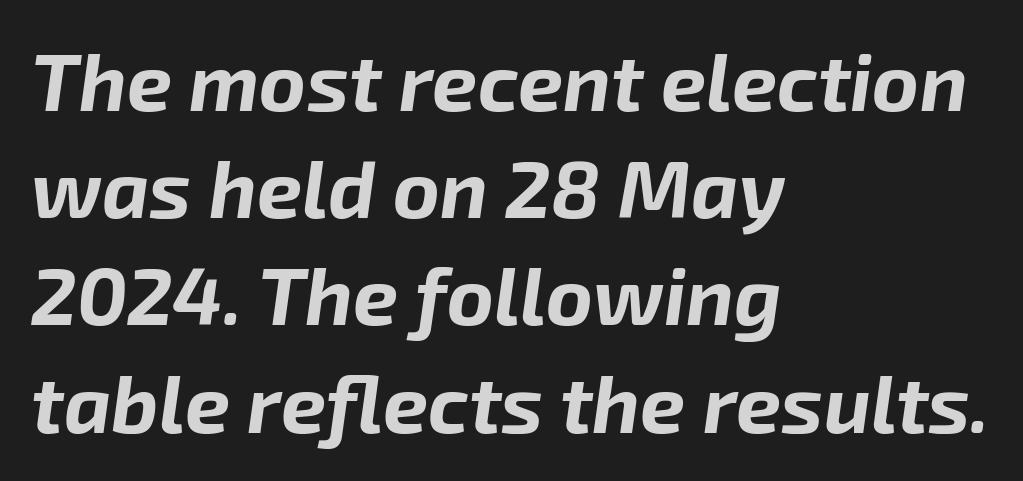
Proportional: the letters do not fall into vertical columns. Caption: bold face, heavy strokes. How would I describe the line gaps? Plain and ordinary. The glyphs are unaccompanied by any horizontal stroke below them.
